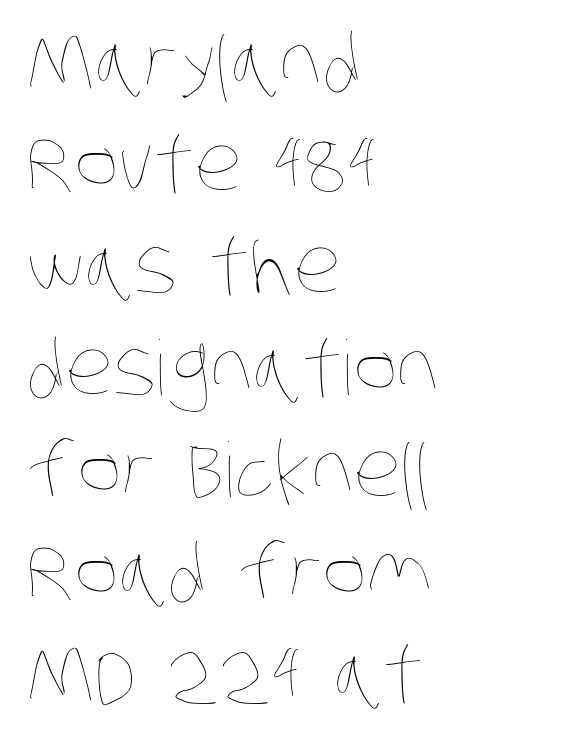
Visually the block forms a straight wall on the left and a jagged coastline on the right. How would I describe the line gaps? Plain and ordinary. Check the space under the baseline: it is left empty. Weight class: somewhere from thin through regular.
